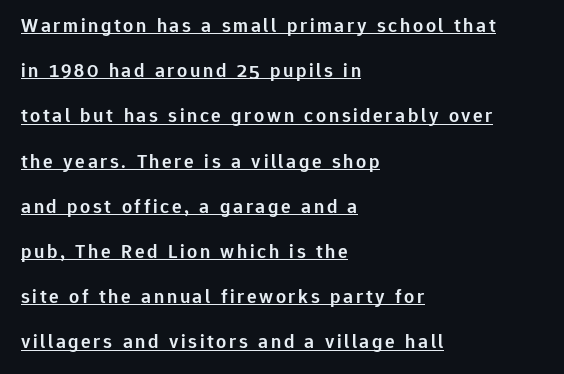
The image shows 20 px text type, upright; set left-aligned, loose line spacing (2.26x), underlined.
